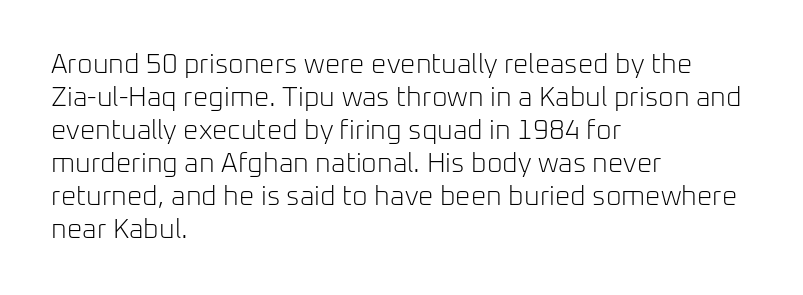
Q: Is the text bold? A: No.
Q: Is the text italic (slanted)? A: No, it is upright.
Q: Is the text underlined? A: No.
Q: How is the paragraph aligned? A: Left-aligned.
Q: Is the spacing between letters normal or unusually wide? A: Normal.
